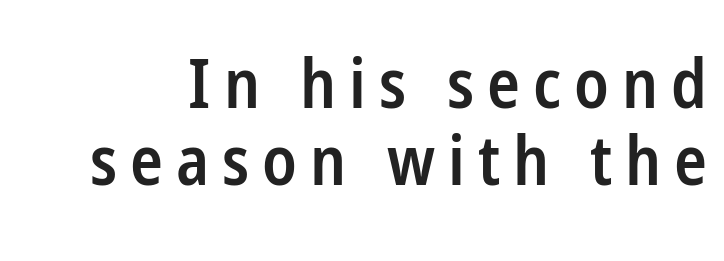
Q: Is the text bold? A: Semi-bold.
Q: Is the text italic (slanted)? A: No, it is upright.
Q: Is the typeface a serif or a sans-serif typeface? A: Sans-serif.
Q: Is the text underlined? A: No.
Q: Is the spacing between lines tight, normal or loose? A: Tight.
Q: Width (condensed, normal, or wide)? A: Condensed.
Q: Stroke contrast? A: Low.
Q: x-height? A: Medium.
Q: Monospaced? A: No.
